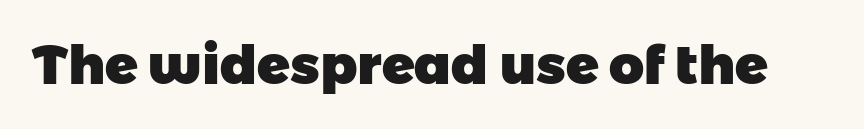
Quick note: underline off. Character widths vary here, with narrow letters taking less room than wide ones. Typographic density is high because the face is bold. A sans-serif font was chosen for this passage.
